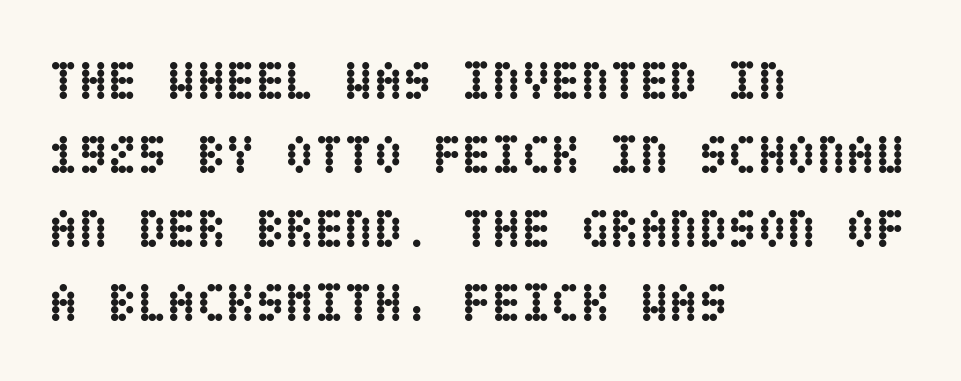
Q: Is the text bold? A: Yes.
Q: Is the text italic (slanted)? A: No, it is upright.
Q: Is the text underlined? A: No.
Q: How is the paragraph aligned? A: Left-aligned.
Q: Is the spacing between letters normal or unusually wide? A: Normal.
Q: Is the spacing between lines tight, normal or loose? A: Normal.
Q: Width (condensed, normal, or wide)? A: Condensed.
Q: Stroke contrast? A: Low.
Q: x-height? A: Large.
